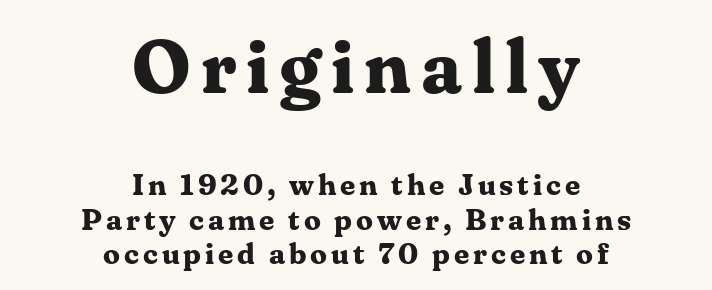
Q: Is the text bold? A: Yes.
Q: Is the text italic (slanted)? A: No, it is upright.
Q: Is the typeface a serif or a sans-serif typeface? A: Serif.
Q: Is the text underlined? A: No.
Q: How is the paragraph aligned? A: Centered.
Q: Is the spacing between lines tight, normal or loose? A: Tight.
Q: Which block of text is set in a larger size, the first (top) or the second (bottom)? A: The first (top) one.
Q: Width (condensed, normal, or wide)? A: Normal.
Q: Stroke contrast? A: Medium.
Q: x-height? A: Medium.
Q: Monospaced? A: No.
